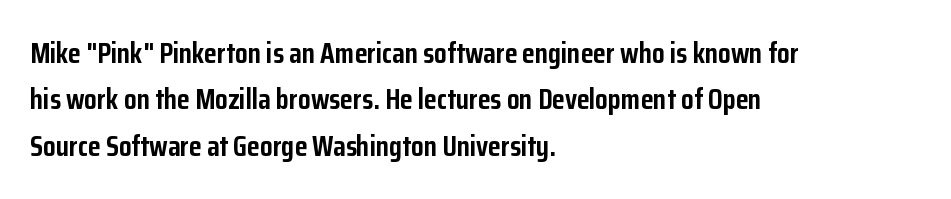
{"serif": "no", "italic": "no", "bold": "yes", "weight": "semibold", "width": "condensed", "stroke_contrast": "low", "x_height": "medium", "monospaced": "no", "underline": "no", "align": "left", "line_spacing": "normal", "line_spacing_ratio": 1.6, "letter_spacing": "normal", "letter_spacing_em": 0.0, "glyph_px": 29}
